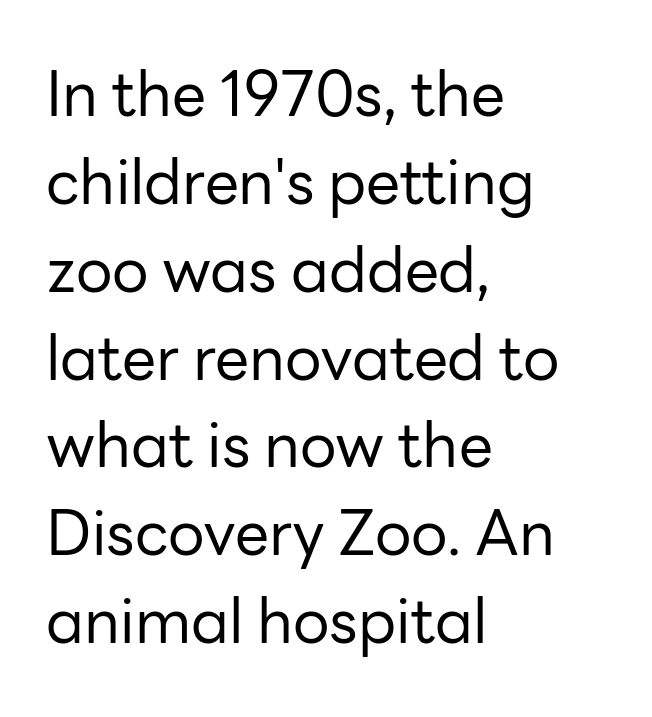
The image shows 61 px regular-weight sans-serif type, upright; set left-aligned, normal line spacing (1.44x), normal letter spacing, not underlined; low stroke contrast and a medium x-height.
